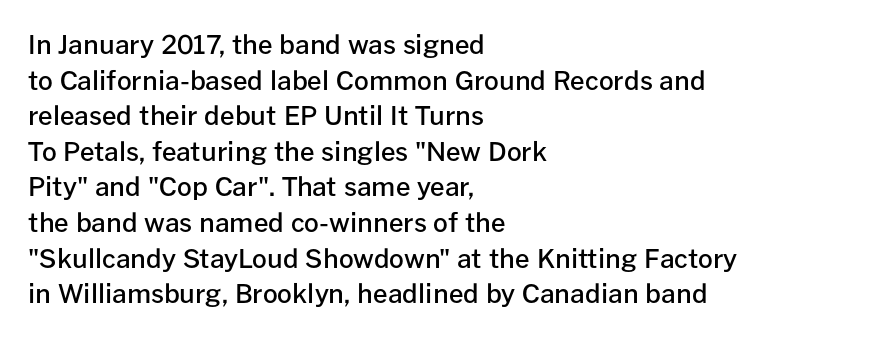
The image shows 26 px text type, upright; set left-aligned, normal line spacing (1.37x), normal letter spacing, not underlined.
